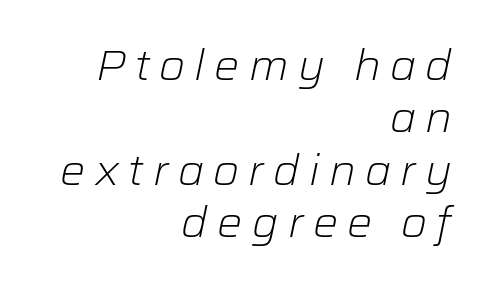
The face used here is proportionally spaced, like ordinary book or web type. An italicized treatment has been applied to the whole sample. A normal amount of white space separates one row of letters from the next. Teacher's note: observe the even right margin — that is flush-right alignment.
